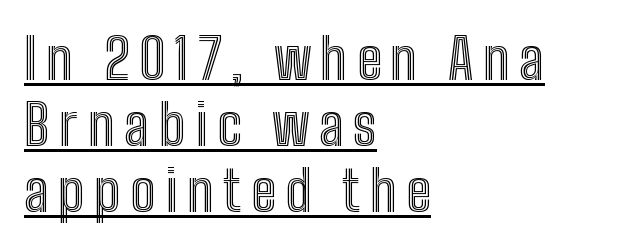
Proportional: the letters do not fall into vertical columns. Notice how a bar underscores the lettering throughout. Tall strokes in this sample are plumb rather than angled. The text block is weighted toward the left margin, trailing off unevenly rightward.
